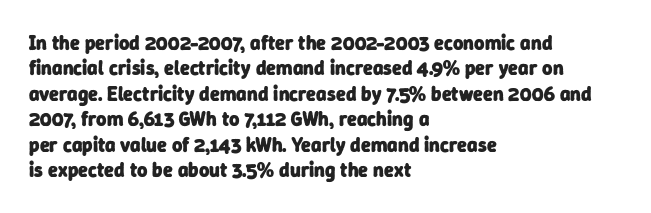
The image shows 20 px bold type; set left-aligned, normal line spacing (1.27x), normal letter spacing, not underlined.
